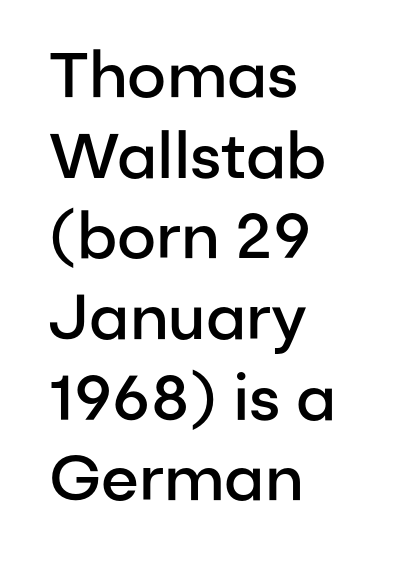
The image shows 63 px semibold sans-serif type, upright; set left-aligned, normal line spacing (1.28x), normal letter spacing, not underlined; low stroke contrast and a medium x-height.
